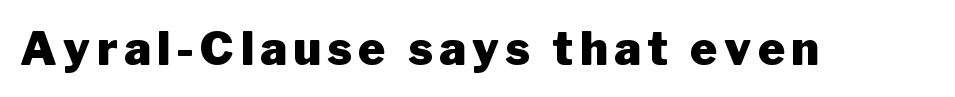
{"serif": "no", "italic": "no", "bold": "yes", "weight": "heavy", "width": "normal", "stroke_contrast": "low", "x_height": "medium", "monospaced": "no", "underline": "no", "glyph_px": 46}
